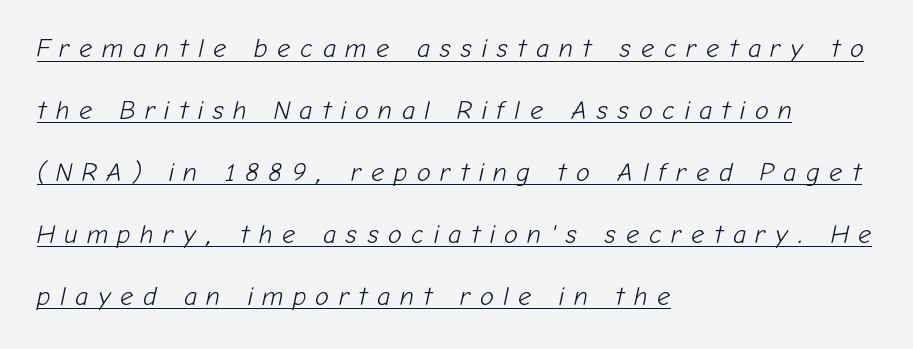
{"italic": "yes", "lean": "right", "slant_degrees": 12, "bold": "no", "underline": "yes", "align": "left", "line_spacing": "loose", "line_spacing_ratio": 2.38, "letter_spacing": "wide", "letter_spacing_em": 0.36, "glyph_px": 26}
